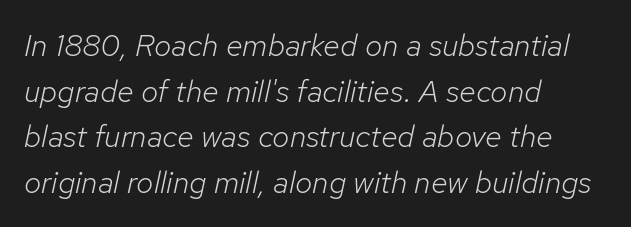
Character widths vary here, with narrow letters taking less room than wide ones. No word sits above an underline. It's the slanting kind of type. Compared with a centered layout, this one pins lines to the left instead.
